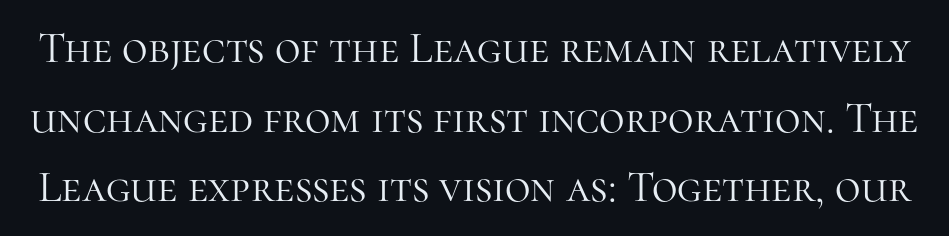
Vertical strokes here are truly vertical. How are the letters spaced? Ordinarily, with no added tracking. Check under the words: just untouched page. The vertical gap from one line to the next is medium. Classification — serif.
